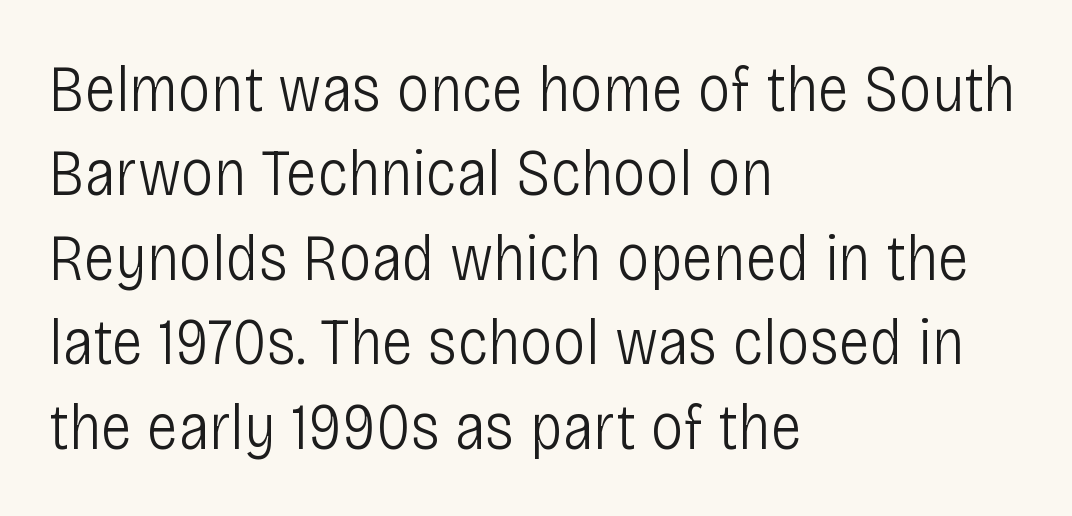
{"serif": "no", "italic": "no", "bold": "no", "weight": "light", "width": "condensed", "stroke_contrast": "low", "x_height": "large", "monospaced": "no", "underline": "no", "align": "left", "line_spacing": "normal", "line_spacing_ratio": 1.28, "letter_spacing": "normal", "letter_spacing_em": 0.0, "glyph_px": 66}
